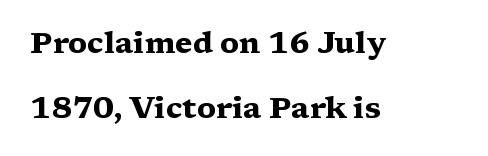
{"serif": "yes", "italic": "no", "bold": "yes", "weight": "heavy", "width": "wide", "stroke_contrast": "medium", "x_height": "medium", "monospaced": "no", "underline": "no", "align": "left", "line_spacing": "loose", "line_spacing_ratio": 2.16, "letter_spacing": "normal", "letter_spacing_em": 0.0, "glyph_px": 30}
